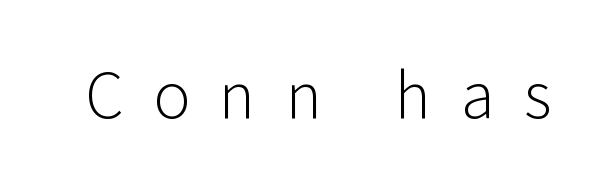
Nobody drew a line under any word here. Serifs: no, the terminals of the letterforms are clean. The typography opts for an upright posture over an oblique one. The letters advance in unequal steps, a hallmark of proportional type. Caption: expanded tracking, letters set apart. No chunkiness to these letters — they're not bold.
